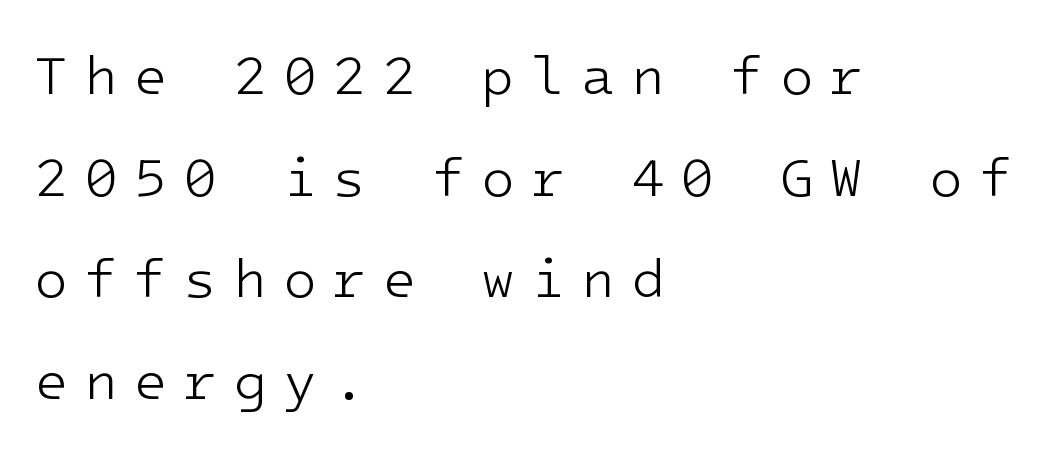
Q: Is the text bold? A: No.
Q: Is the text italic (slanted)? A: No, it is upright.
Q: Is the typeface a serif or a sans-serif typeface? A: Sans-serif.
Q: Is the text underlined? A: No.
Q: How is the paragraph aligned? A: Left-aligned.
Q: Is the spacing between letters normal or unusually wide? A: Unusually wide.
Q: Width (condensed, normal, or wide)? A: Normal.
Q: Stroke contrast? A: Low.
Q: x-height? A: Medium.
Q: Monospaced? A: Yes.
